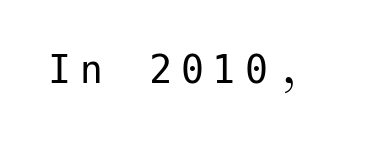
The baseline area is clear. Classification — sans serif. Is the stroke heavy? The answer is a plain regular-or-lighter. The specimen reads as upright at a glance.
